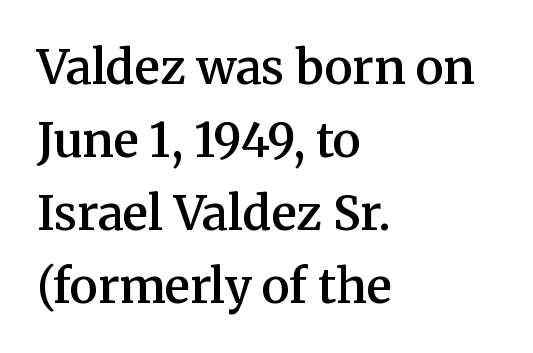
The foot of each line stays bare and open. This rendering leaves character spacing at its baseline value. Vertical spacing — default. Short and long lines alike share a common starting point at left.
